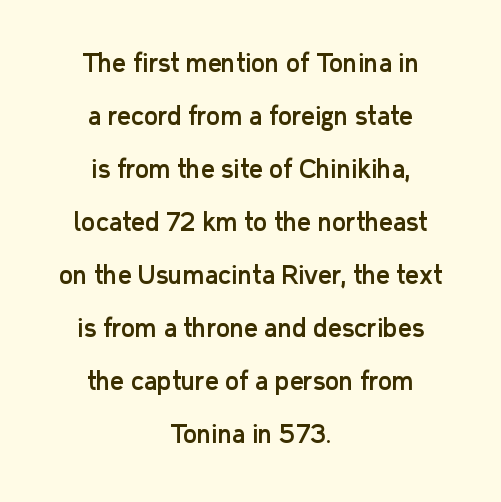
Q: Is the text italic (slanted)? A: No, it is upright.
Q: Is the text underlined? A: No.
Q: How is the paragraph aligned? A: Centered.
Q: Is the spacing between letters normal or unusually wide? A: Normal.
Q: Is the spacing between lines tight, normal or loose? A: Loose.
